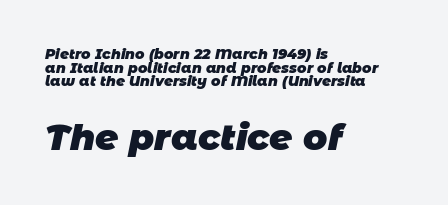
{"serif": "no", "bold": "yes", "weight": "heavy", "width": "normal", "stroke_contrast": "low", "x_height": "large", "monospaced": "no", "underline": "no", "align": "left", "line_spacing": "tight", "line_spacing_ratio": 0.98, "letter_spacing": "normal", "letter_spacing_em": 0.0, "larger_block": "second", "size_ratio": 2.57, "glyph_px": 36}
